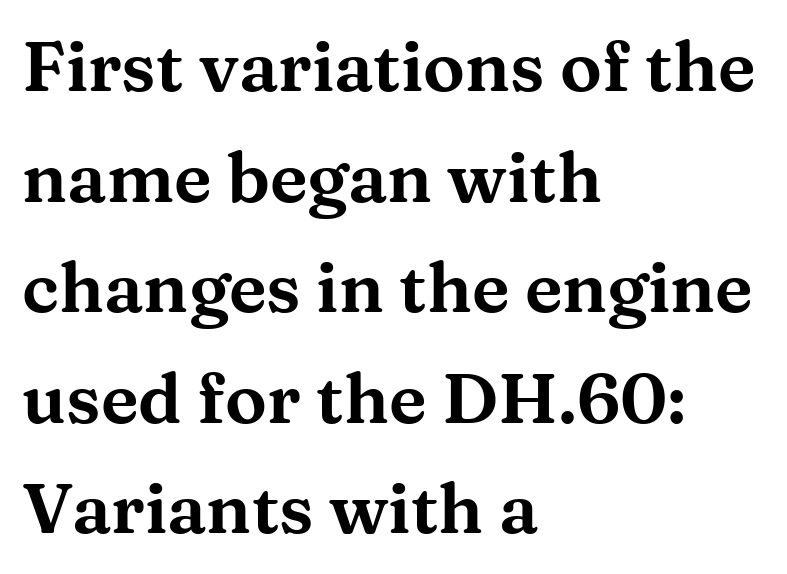
{"serif": "yes", "italic": "no", "width": "wide", "stroke_contrast": "medium", "x_height": "medium", "monospaced": "no", "underline": "no", "align": "left", "line_spacing": "normal", "line_spacing_ratio": 1.58, "letter_spacing": "normal", "letter_spacing_em": 0.0, "glyph_px": 70}
